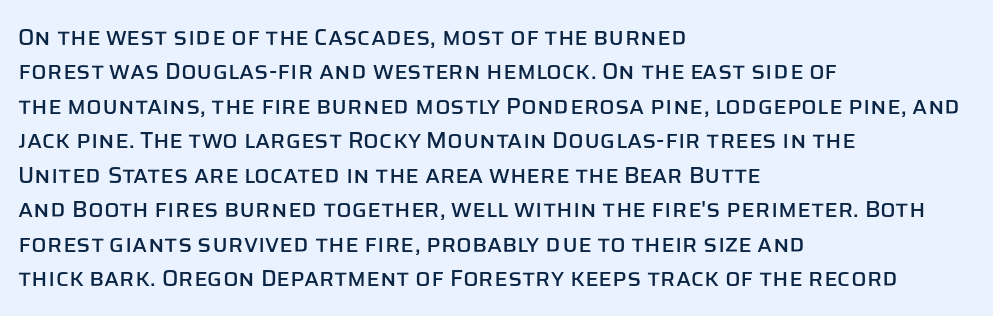
{"italic": "no", "underline": "no", "align": "left", "line_spacing": "normal", "line_spacing_ratio": 1.5, "letter_spacing": "normal", "letter_spacing_em": 0.0, "glyph_px": 23}
